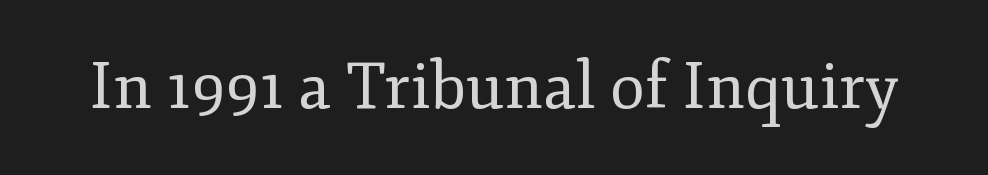
{"serif": "yes", "italic": "no", "bold": "no", "weight": "regular", "width": "normal", "stroke_contrast": "low", "x_height": "small", "monospaced": "no", "underline": "no", "letter_spacing": "normal", "letter_spacing_em": 0.0, "glyph_px": 64}
